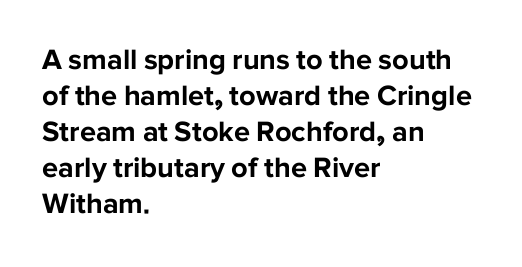
Q: Is the text bold? A: Yes.
Q: Is the text italic (slanted)? A: No, it is upright.
Q: Is the typeface a serif or a sans-serif typeface? A: Sans-serif.
Q: Is the text underlined? A: No.
Q: How is the paragraph aligned? A: Left-aligned.
Q: Is the spacing between letters normal or unusually wide? A: Normal.
Q: Width (condensed, normal, or wide)? A: Normal.
Q: Stroke contrast? A: Low.
Q: x-height? A: Medium.
Q: Monospaced? A: No.
